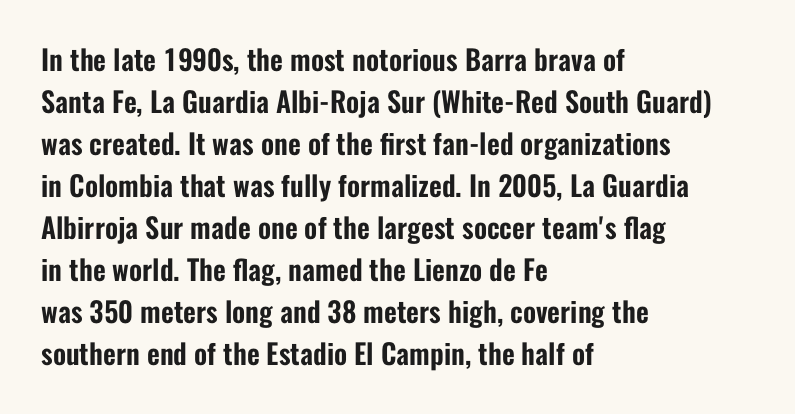
{"serif": "no", "italic": "no", "width": "condensed", "stroke_contrast": "low", "x_height": "medium", "monospaced": "no", "underline": "no", "align": "left", "line_spacing": "normal", "line_spacing_ratio": 1.5, "letter_spacing": "normal", "letter_spacing_em": 0.0, "glyph_px": 28}
